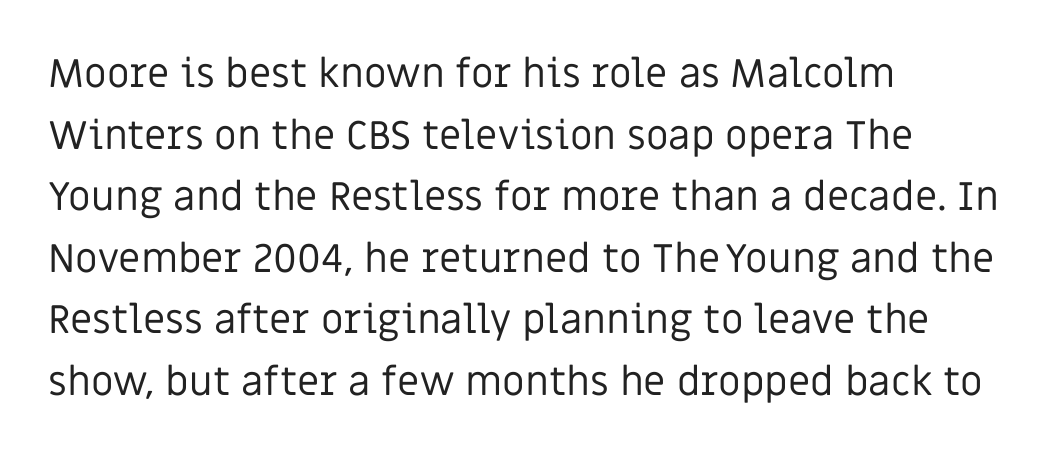
The image shows 40 px regular-weight sans-serif type, upright; set left-aligned, normal line spacing (1.54x), normal letter spacing, not underlined; low stroke contrast and a large x-height.
